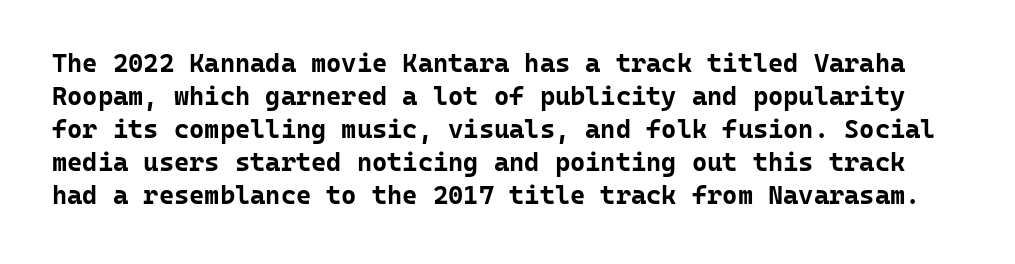
The image shows 26 px bold type, upright; set normal line spacing (1.27x), normal letter spacing, not underlined.
